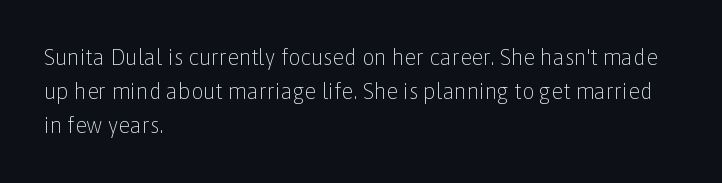
Q: Is the text bold? A: No.
Q: Is the text italic (slanted)? A: No, it is upright.
Q: Is the text underlined? A: No.
Q: How is the paragraph aligned? A: Left-aligned.
Q: Is the spacing between letters normal or unusually wide? A: Normal.
Q: Is the spacing between lines tight, normal or loose? A: Normal.
